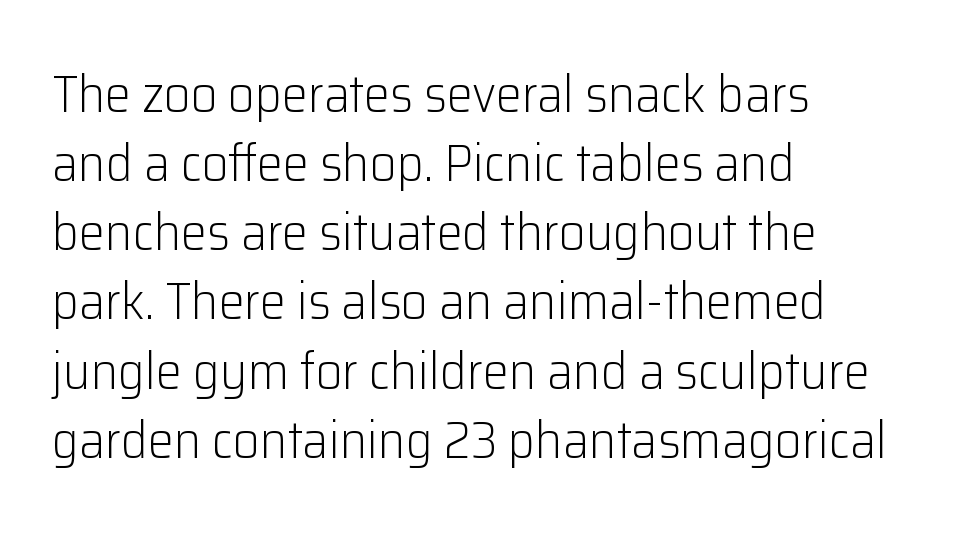
Q: Is the text bold? A: No.
Q: Is the text italic (slanted)? A: No, it is upright.
Q: Is the typeface a serif or a sans-serif typeface? A: Sans-serif.
Q: Is the text underlined? A: No.
Q: How is the paragraph aligned? A: Left-aligned.
Q: Is the spacing between letters normal or unusually wide? A: Normal.
Q: Is the spacing between lines tight, normal or loose? A: Normal.
Q: Width (condensed, normal, or wide)? A: Normal.
Q: Stroke contrast? A: Low.
Q: x-height? A: Medium.
Q: Monospaced? A: No.
